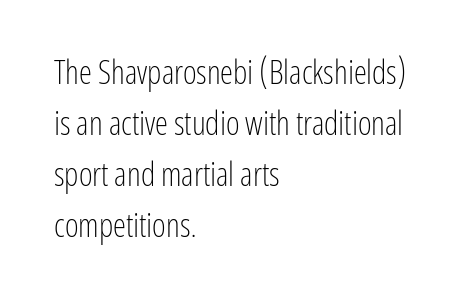
Stroke thickness stays within the range of a standard reading face or lighter. The horizontal fit of the characters is conventional and even. Rule under the text: the space is simply empty. You can tell from the bare stems that sans-serif type was used. Looks like regular typesetting: each glyph gets only the width it needs. Reading down the column, the eye jumps a familiar distance to each next line.
